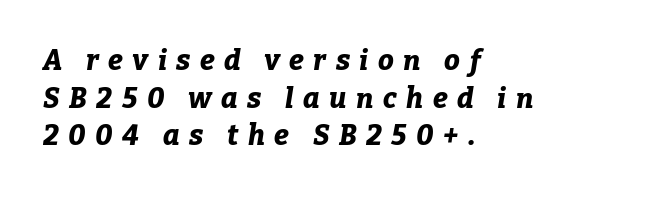
{"italic": "yes", "lean": "right", "slant_degrees": 9, "bold": "yes", "weight": "bold", "width": "normal", "stroke_contrast": "low", "x_height": "medium", "monospaced": "no", "underline": "no", "align": "left", "line_spacing": "normal", "line_spacing_ratio": 1.34, "letter_spacing": "wide", "letter_spacing_em": 0.34, "glyph_px": 28}
